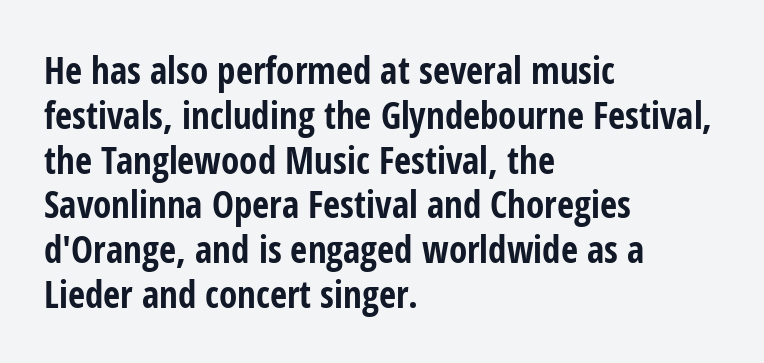
The image shows 37 px bold, condensed sans-serif type, upright; set left-aligned, line spacing 1.21x, normal letter spacing, not underlined; low stroke contrast and a medium x-height.
